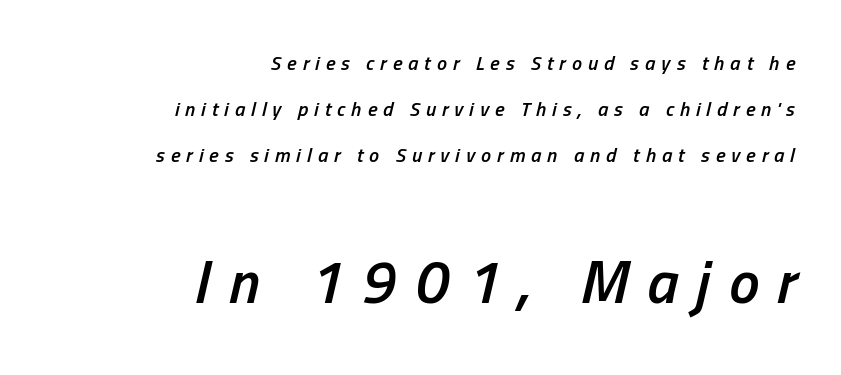
Q: Is the text bold? A: Semi-bold.
Q: Is the text italic (slanted)? A: Yes, it leans right by about 13 degrees.
Q: Is the text underlined? A: No.
Q: How is the paragraph aligned? A: Right-aligned.
Q: Is the spacing between letters normal or unusually wide? A: Unusually wide.
Q: Is the spacing between lines tight, normal or loose? A: Loose.
Q: Which block of text is set in a larger size, the first (top) or the second (bottom)? A: The second (bottom) one.
Q: Width (condensed, normal, or wide)? A: Condensed.
Q: Stroke contrast? A: Low.
Q: x-height? A: Medium.
Q: Monospaced? A: No.
